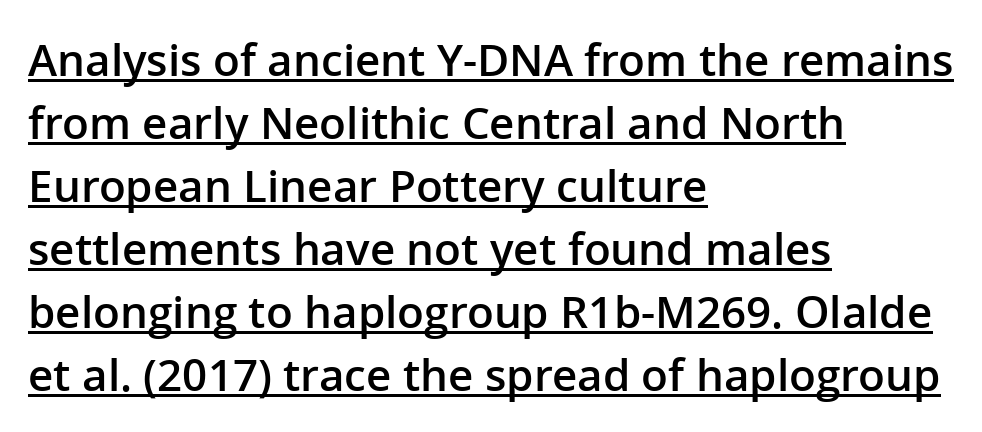
{"serif": "no", "italic": "no", "bold": "semi", "weight": "semibold", "width": "normal", "stroke_contrast": "low", "x_height": "medium", "monospaced": "no", "underline": "yes", "align": "left", "line_spacing": "normal", "line_spacing_ratio": 1.43, "letter_spacing": "normal", "letter_spacing_em": 0.0, "glyph_px": 44}
